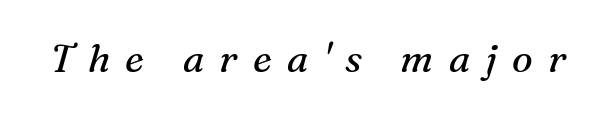
Vertical stems look standard width or narrower in stroke. Note the varied advance widths — an 'i' is clearly narrower than an 'm'. Nobody drew a line under any word here. This is oblique type, the kind used for emphasis or titles.
